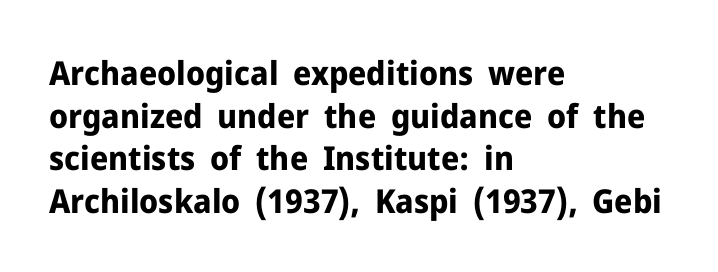
Characters remain perfectly vertical along every line. Observe the ordinary spacing: letters are neighbours, not strangers. Bold? Absolutely — the strokes are thick and heavy. In terms of letterform style, serifs are entirely absent. These lines are set flush left with a ragged right edge.
